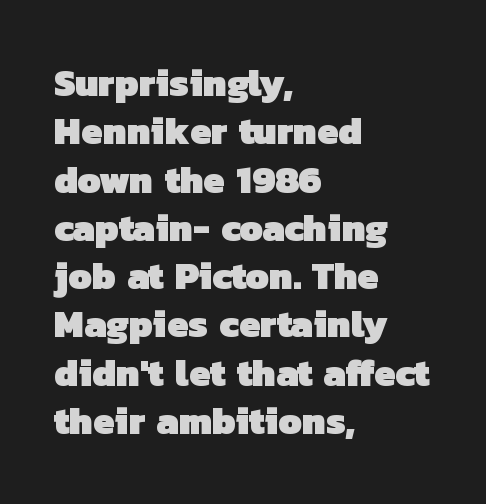
The image shows 38 px heavy sans-serif type; set left-aligned, normal line spacing (1.27x), normal letter spacing, not underlined; low stroke contrast and a medium x-height.
